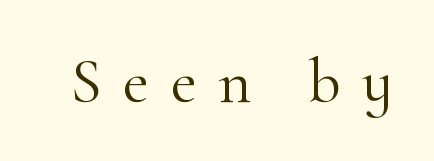
Q: Is the text bold? A: No.
Q: Is the text italic (slanted)? A: No, it is upright.
Q: Is the typeface a serif or a sans-serif typeface? A: Serif.
Q: Is the text underlined? A: No.
Q: Is the spacing between letters normal or unusually wide? A: Unusually wide.
Q: Width (condensed, normal, or wide)? A: Normal.
Q: Stroke contrast? A: High.
Q: x-height? A: Small.
Q: Monospaced? A: No.
